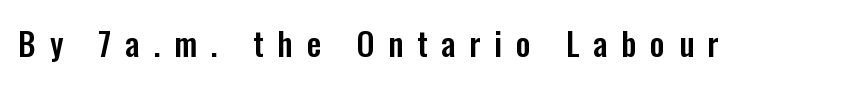
Tracking value appears strongly positive — letters spread wide. Note the varied advance widths — an 'i' is clearly narrower than an 'm'. Unmarked baselines from the first word to the last. It's the straight-up-and-down kind of type.
